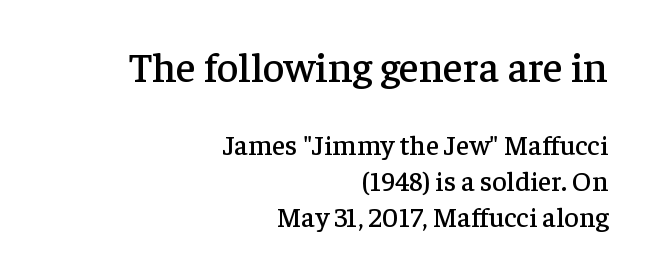
Q: Is the text italic (slanted)? A: No, it is upright.
Q: Is the typeface a serif or a sans-serif typeface? A: Serif.
Q: Is the text underlined? A: No.
Q: How is the paragraph aligned? A: Right-aligned.
Q: Is the spacing between letters normal or unusually wide? A: Normal.
Q: Is the spacing between lines tight, normal or loose? A: Normal.
Q: Which block of text is set in a larger size, the first (top) or the second (bottom)? A: The first (top) one.
Q: Width (condensed, normal, or wide)? A: Normal.
Q: Stroke contrast? A: Low.
Q: x-height? A: Medium.
Q: Monospaced? A: No.
